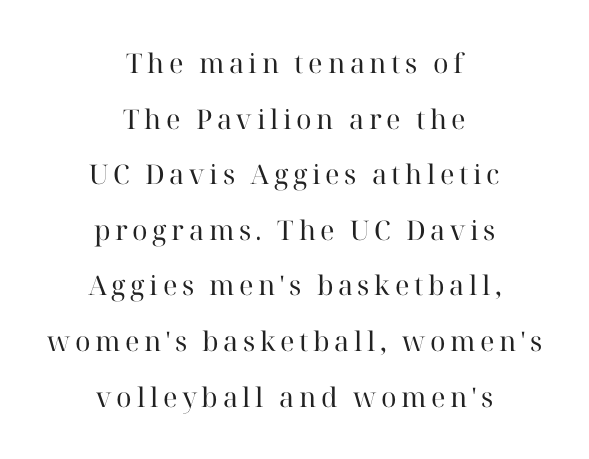
{"italic": "no", "bold": "no", "underline": "no", "align": "center", "line_spacing": "loose", "line_spacing_ratio": 2.06, "glyph_px": 27}
